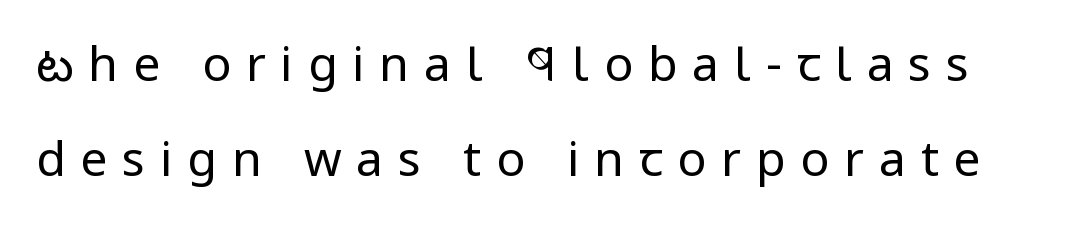
The image shows 48 px regular-weight, condensed sans-serif type, upright; set loose line spacing (1.97x), unusually wide letter spacing (+0.31 em), not underlined; low stroke contrast and a large x-height.
